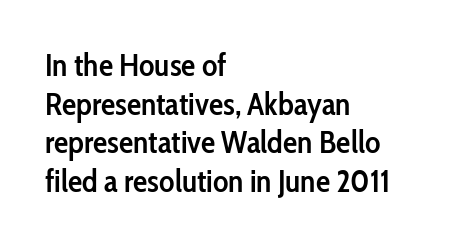
The image shows 32 px semibold, condensed sans-serif type, upright; set left-aligned, line spacing 1.21x, normal letter spacing, not underlined; low stroke contrast and a medium x-height.
